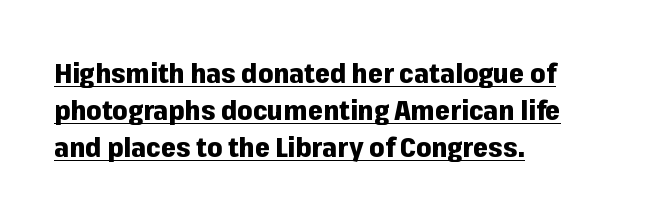
The image shows 27 px bold type, upright; set left-aligned, normal line spacing (1.37x), normal letter spacing, underlined.
